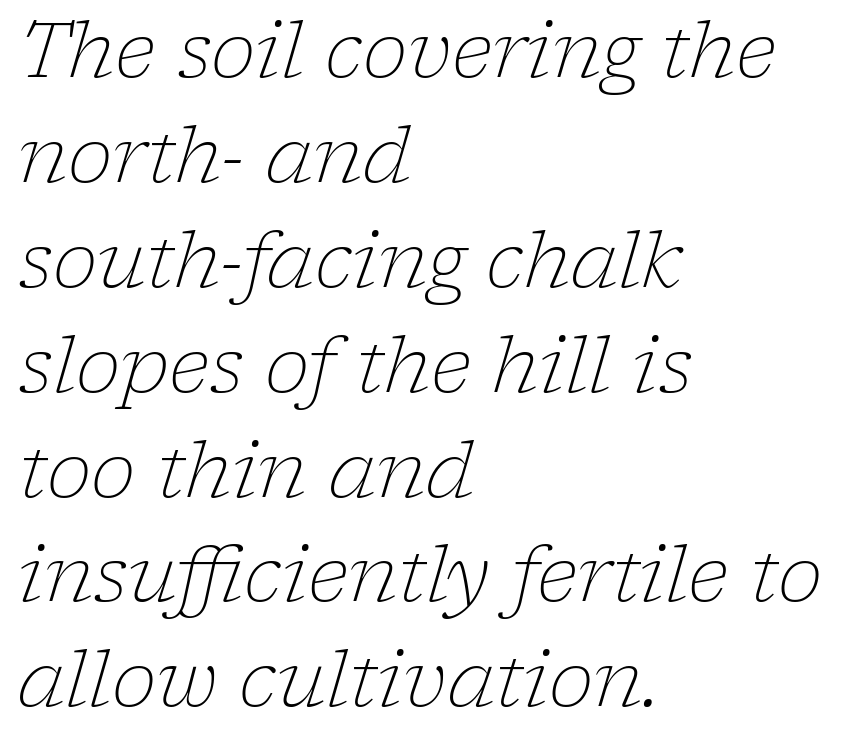
Q: Is the text bold? A: No.
Q: Is the text italic (slanted)? A: Yes, it leans right by about 17 degrees.
Q: Is the typeface a serif or a sans-serif typeface? A: Serif.
Q: Is the text underlined? A: No.
Q: How is the paragraph aligned? A: Left-aligned.
Q: Is the spacing between letters normal or unusually wide? A: Normal.
Q: Is the spacing between lines tight, normal or loose? A: Normal.
Q: Width (condensed, normal, or wide)? A: Normal.
Q: Stroke contrast? A: Low.
Q: x-height? A: Medium.
Q: Monospaced? A: No.
